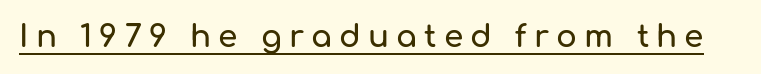
Underlined type. Caption: expanded tracking, letters set apart. Are there feet on the stems? There aren't — it's a sans. Think of a printed novel: that variable character pitch is what you see here. This is the regular roman posture of the typeface.
